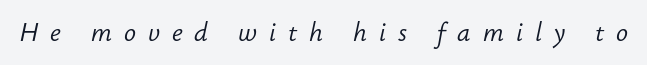
{"italic": "yes", "lean": "right", "slant_degrees": 12, "bold": "no", "underline": "no", "letter_spacing": "wide", "letter_spacing_em": 0.48, "glyph_px": 25}
